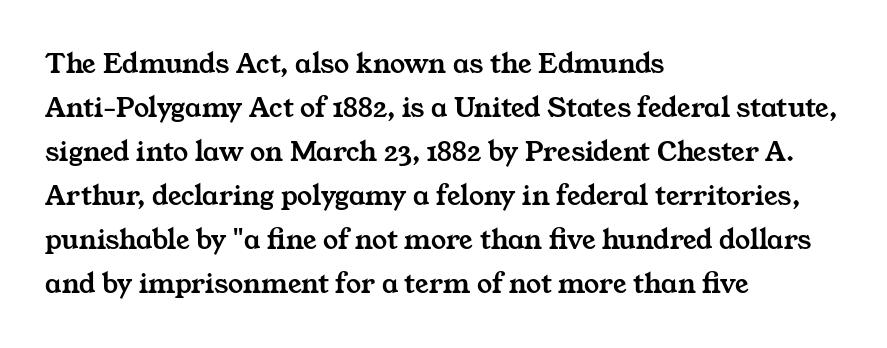
The image shows 30 px wide serif type; set left-aligned, normal line spacing (1.47x), normal letter spacing, not underlined; medium stroke contrast and a medium x-height.
